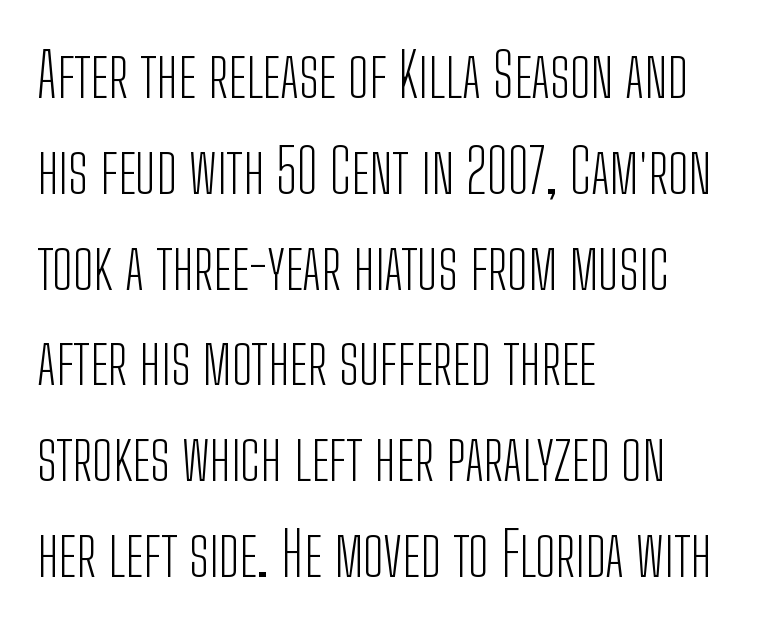
The image shows 61 px light, condensed sans-serif type, upright; set left-aligned, normal line spacing (1.57x), normal letter spacing, not underlined; low stroke contrast and a medium x-height.
